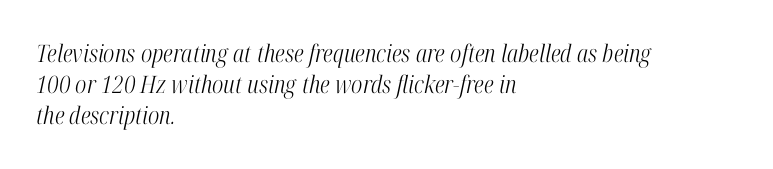
Q: Is the text bold? A: No.
Q: Is the text italic (slanted)? A: Yes, it leans right by about 12 degrees.
Q: Is the text underlined? A: No.
Q: How is the paragraph aligned? A: Left-aligned.
Q: Is the spacing between letters normal or unusually wide? A: Normal.
Q: Is the spacing between lines tight, normal or loose? A: Normal.
